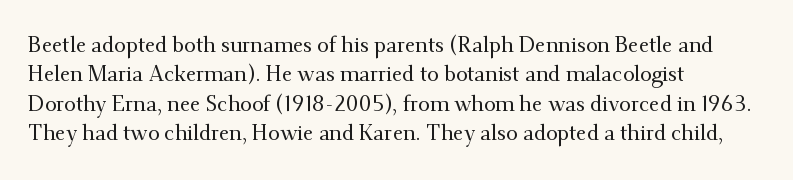
The image shows 21 px text type, upright; set left-aligned, normal line spacing (1.4x), normal letter spacing, not underlined.
